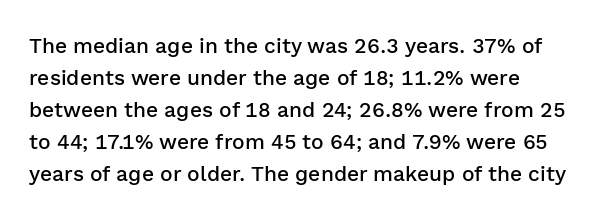
The image shows 21 px text type, upright; set left-aligned, normal line spacing (1.52x), normal letter spacing, not underlined.
